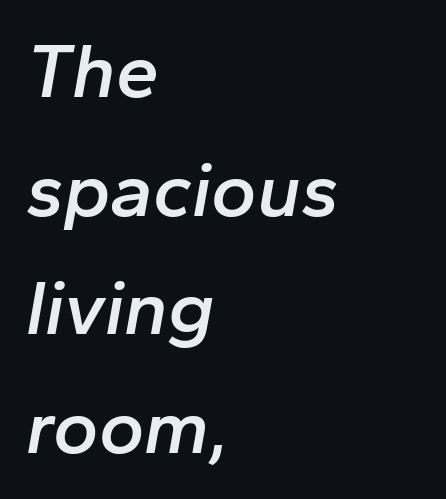
{"italic": "yes", "lean": "right", "slant_degrees": 10, "bold": "semi", "weight": "semibold", "width": "normal", "stroke_contrast": "low", "x_height": "medium", "monospaced": "no", "underline": "no", "align": "left", "line_spacing": "normal", "line_spacing_ratio": 1.54, "letter_spacing": "normal", "letter_spacing_em": 0.0, "glyph_px": 77}
